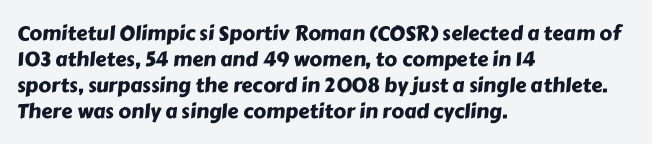
{"underline": "no", "align": "left", "line_spacing": "normal", "line_spacing_ratio": 1.3, "letter_spacing": "normal", "letter_spacing_em": 0.0, "glyph_px": 20}
